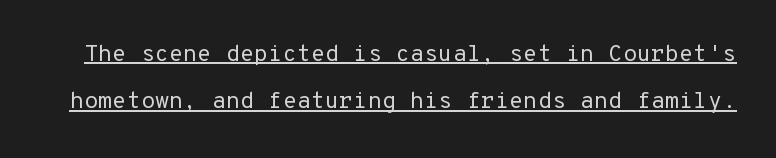
The image shows 23 px text type, upright; set loose line spacing (2.06x), normal letter spacing, underlined.
